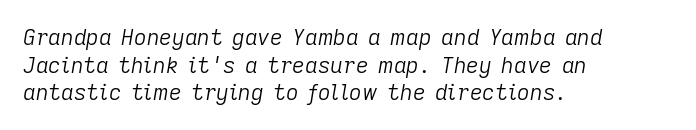
{"italic": "yes", "lean": "right", "slant_degrees": 9, "bold": "no", "underline": "no", "align": "left", "line_spacing": "normal", "line_spacing_ratio": 1.26, "letter_spacing": "normal", "letter_spacing_em": 0.0, "glyph_px": 22}
